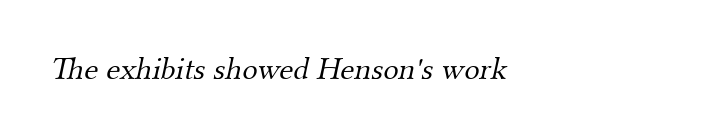
Q: Is the text bold? A: No.
Q: Is the typeface a serif or a sans-serif typeface? A: Serif.
Q: Is the text underlined? A: No.
Q: Is the spacing between letters normal or unusually wide? A: Normal.
Q: Width (condensed, normal, or wide)? A: Normal.
Q: Stroke contrast? A: Medium.
Q: x-height? A: Small.
Q: Monospaced? A: No.
